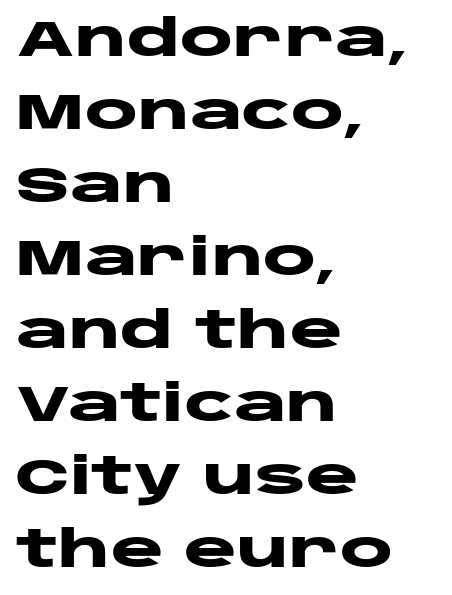
The image shows 50 px heavy, wide sans-serif type, upright; set left-aligned, normal line spacing (1.46x), normal letter spacing, not underlined; low stroke contrast and a large x-height.
